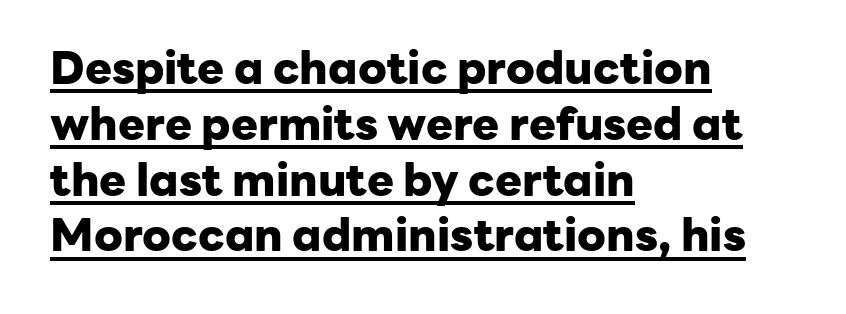
Q: Is the text bold? A: Yes.
Q: Is the text italic (slanted)? A: No, it is upright.
Q: Is the typeface a serif or a sans-serif typeface? A: Sans-serif.
Q: Is the text underlined? A: Yes.
Q: How is the paragraph aligned? A: Left-aligned.
Q: Is the spacing between letters normal or unusually wide? A: Normal.
Q: Width (condensed, normal, or wide)? A: Normal.
Q: Stroke contrast? A: Low.
Q: x-height? A: Medium.
Q: Monospaced? A: No.
